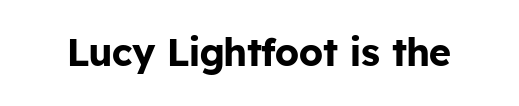
{"serif": "no", "italic": "no", "bold": "yes", "weight": "bold", "width": "normal", "stroke_contrast": "low", "x_height": "medium", "monospaced": "no", "underline": "no", "letter_spacing": "normal", "letter_spacing_em": 0.0, "glyph_px": 38}
